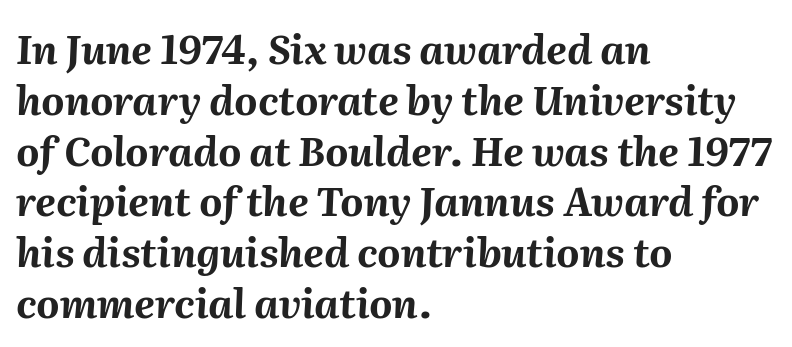
Q: Is the text bold? A: Yes.
Q: Is the text italic (slanted)? A: Yes, it leans right by about 2 degrees.
Q: Is the text underlined? A: No.
Q: How is the paragraph aligned? A: Left-aligned.
Q: Is the spacing between letters normal or unusually wide? A: Normal.
Q: Is the spacing between lines tight, normal or loose? A: Normal.
Q: Width (condensed, normal, or wide)? A: Normal.
Q: Stroke contrast? A: Medium.
Q: x-height? A: Medium.
Q: Monospaced? A: No.
